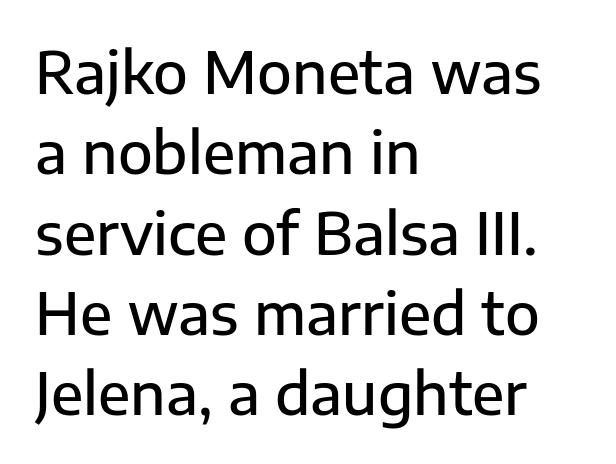
{"serif": "no", "italic": "no", "bold": "semi", "weight": "semibold", "width": "normal", "stroke_contrast": "low", "x_height": "medium", "monospaced": "no", "underline": "no", "align": "left", "line_spacing": "normal", "line_spacing_ratio": 1.41, "letter_spacing": "normal", "letter_spacing_em": 0.0, "glyph_px": 57}
